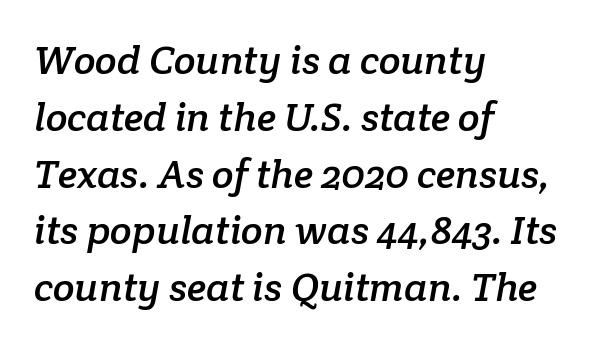
Q: Is the typeface a serif or a sans-serif typeface? A: Serif.
Q: Is the text underlined? A: No.
Q: How is the paragraph aligned? A: Left-aligned.
Q: Is the spacing between letters normal or unusually wide? A: Normal.
Q: Is the spacing between lines tight, normal or loose? A: Normal.
Q: Width (condensed, normal, or wide)? A: Normal.
Q: Stroke contrast? A: Low.
Q: x-height? A: Medium.
Q: Monospaced? A: No.
